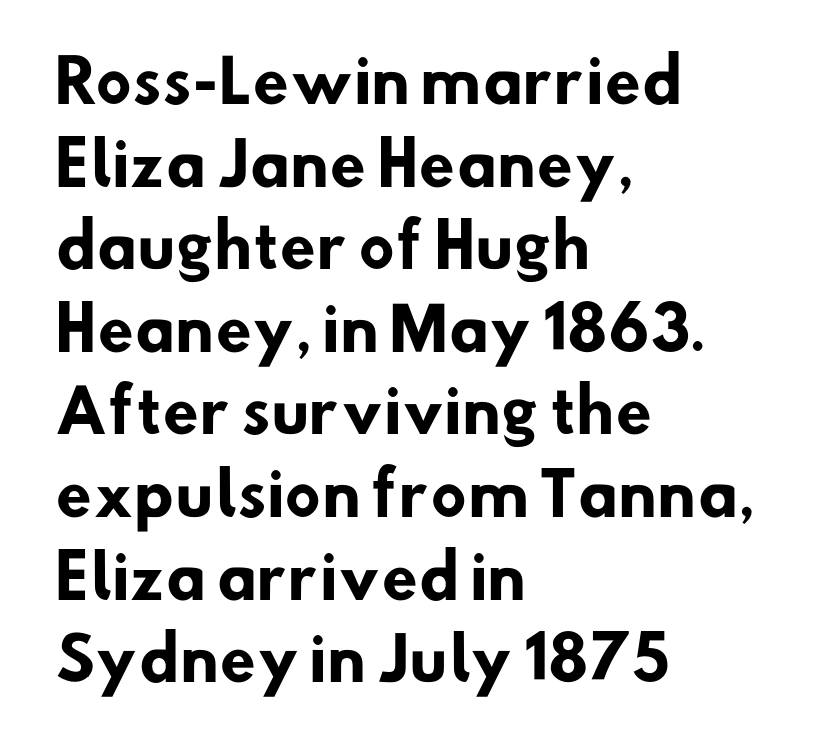
Every letter is thick-stroked: bold, no question. Students, observe: this is what conventionally led text looks like. Character widths vary here, with narrow letters taking less room than wide ones. Is the letter spacing exaggerated? No — it looks like the ordinary default.
